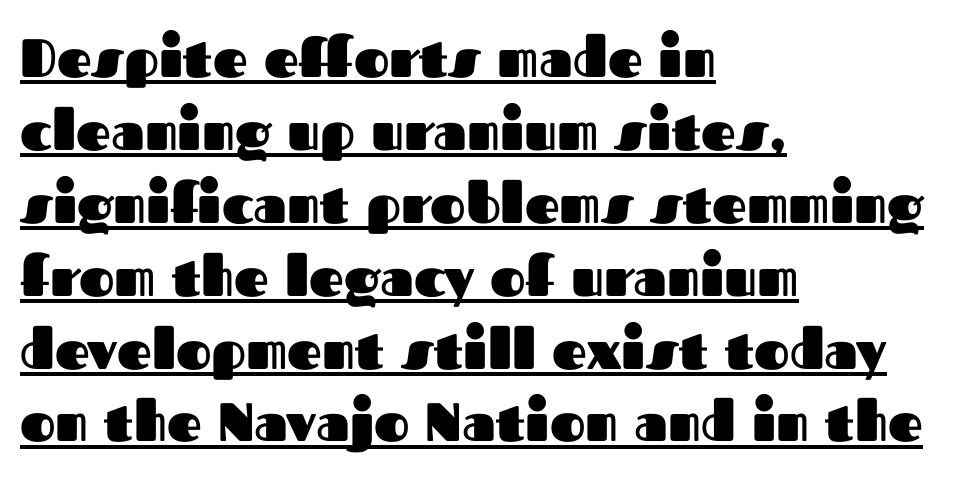
Q: Is the text bold? A: Yes.
Q: Is the text italic (slanted)? A: No, it is upright.
Q: Is the typeface a serif or a sans-serif typeface? A: Sans-serif.
Q: Is the text underlined? A: Yes.
Q: How is the paragraph aligned? A: Left-aligned.
Q: Is the spacing between letters normal or unusually wide? A: Normal.
Q: Is the spacing between lines tight, normal or loose? A: Normal.
Q: Width (condensed, normal, or wide)? A: Normal.
Q: Stroke contrast? A: Medium.
Q: x-height? A: Medium.
Q: Monospaced? A: No.
